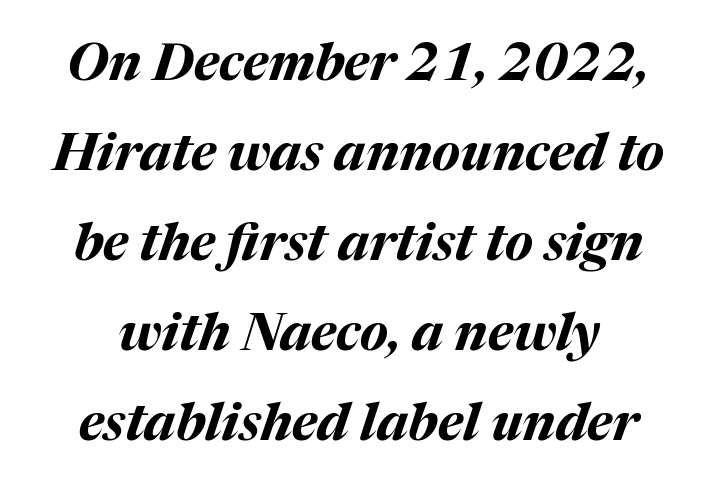
The rendering uses a bold face; every stroke is thick and dark. Style check: oblique. Each word holds together tightly as a unit, with standard inter-letter gaps. Varying glyph widths throughout — classic text-font behaviour. The specimen omits any rule beneath the text block's lines.
